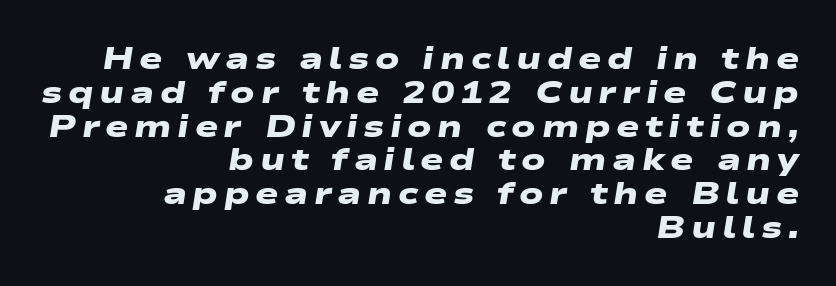
{"serif": "no", "bold": "yes", "weight": "heavy", "width": "wide", "stroke_contrast": "low", "x_height": "medium", "monospaced": "no", "underline": "no", "align": "right", "line_spacing": "tight", "line_spacing_ratio": 1.09, "glyph_px": 31}
